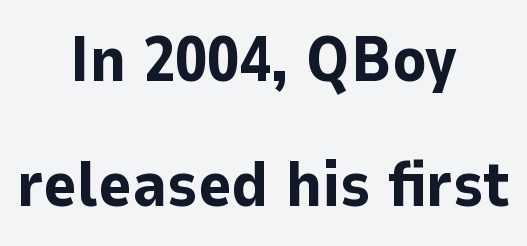
Compared with typical paragraphs, the rows here are farther apart. Each letter's strokes conclude bluntly, with no projecting serifs. These words are printed bold, with thick strokes throughout. Unmarked baselines from the first word to the last.
